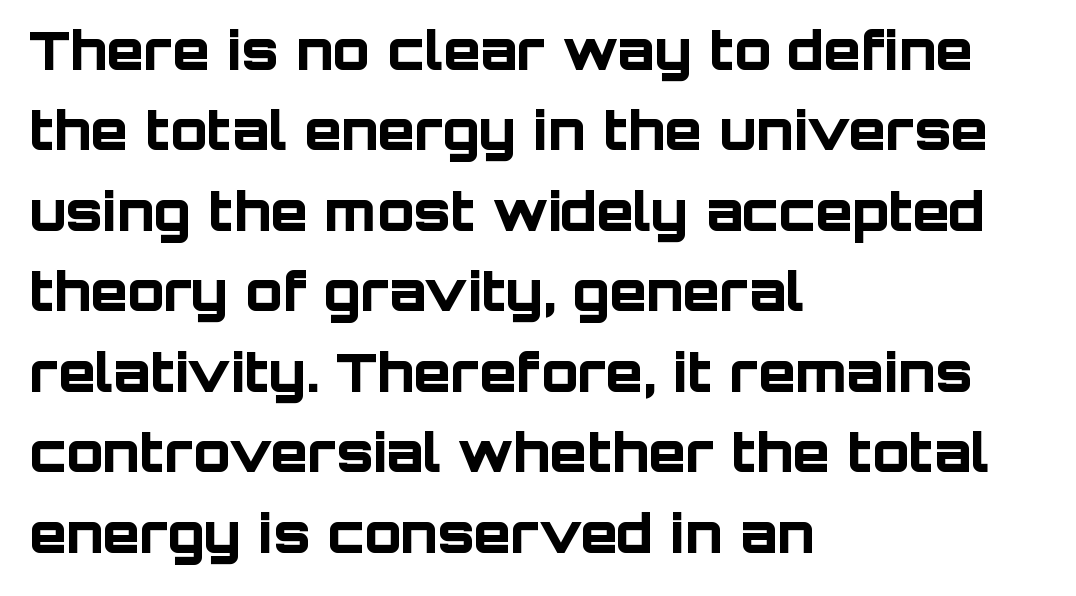
Q: Is the text bold? A: Yes.
Q: Is the text italic (slanted)? A: No, it is upright.
Q: Is the typeface a serif or a sans-serif typeface? A: Sans-serif.
Q: Is the text underlined? A: No.
Q: How is the paragraph aligned? A: Left-aligned.
Q: Is the spacing between letters normal or unusually wide? A: Normal.
Q: Is the spacing between lines tight, normal or loose? A: Normal.
Q: Width (condensed, normal, or wide)? A: Normal.
Q: Stroke contrast? A: Low.
Q: x-height? A: Large.
Q: Monospaced? A: No.
